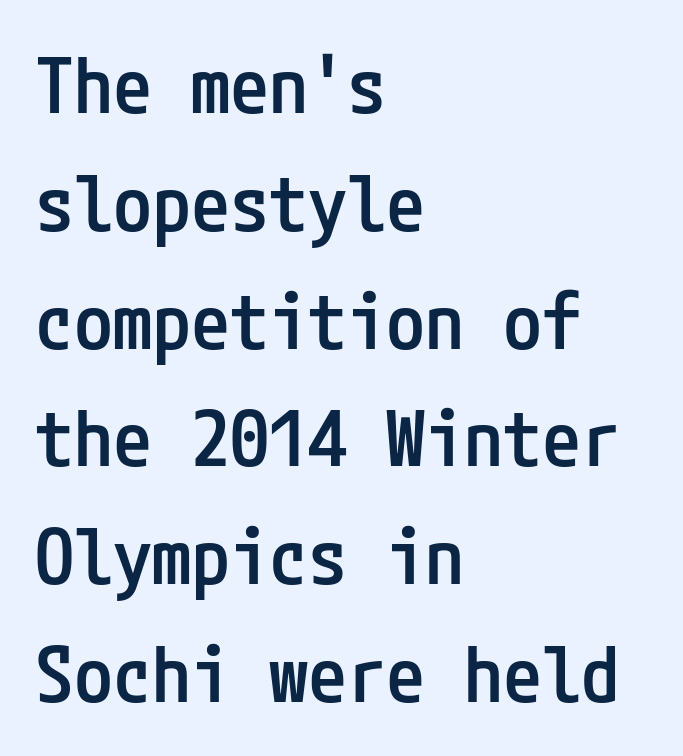
Q: Is the text bold? A: Semi-bold.
Q: Is the text italic (slanted)? A: No, it is upright.
Q: Is the typeface a serif or a sans-serif typeface? A: Sans-serif.
Q: Is the text underlined? A: No.
Q: How is the paragraph aligned? A: Left-aligned.
Q: Is the spacing between letters normal or unusually wide? A: Normal.
Q: Is the spacing between lines tight, normal or loose? A: Normal.
Q: Width (condensed, normal, or wide)? A: Condensed.
Q: Stroke contrast? A: Low.
Q: x-height? A: Medium.
